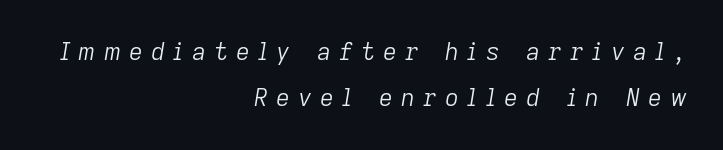
What's the leading like? Stretched, with rows far apart. A quiet, ordinary-to-light weight characterises the typeface. Horizontal alignment here is rightward, an uncommon choice for prose. The horizontal fit of the characters is loose and conspicuously gappy.
